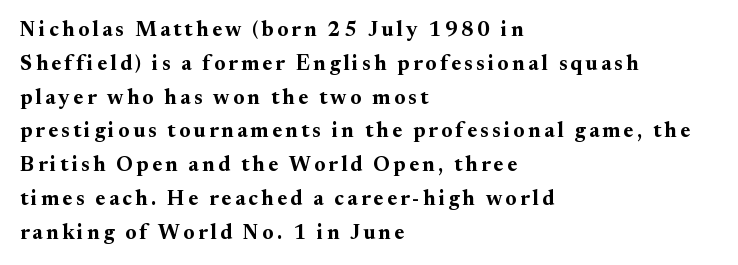
The space directly below the letters is spotless. Heavy-handed strokes throughout: this text is bold. Alignment: flush left. If you drew a line through each stem, it would be perfectly vertical. Students, observe: this is what conventionally led text looks like.
